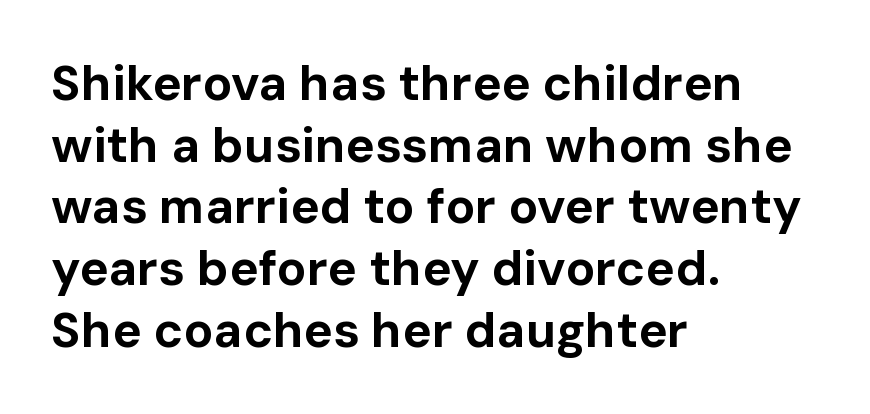
The image shows 49 px bold sans-serif type, upright; set left-aligned, normal line spacing (1.26x), normal letter spacing, not underlined; low stroke contrast and a medium x-height.
